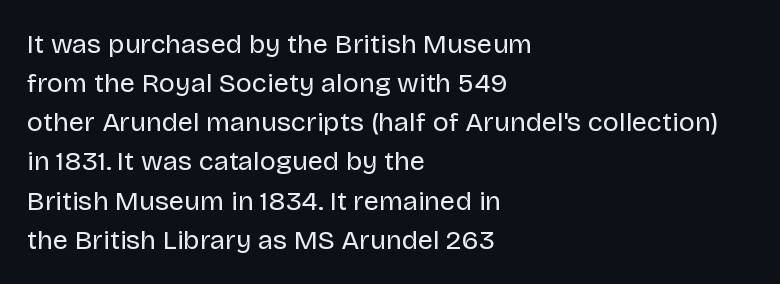
Q: Is the text bold? A: No.
Q: Is the text italic (slanted)? A: No, it is upright.
Q: Is the text underlined? A: No.
Q: How is the paragraph aligned? A: Left-aligned.
Q: Is the spacing between letters normal or unusually wide? A: Normal.
Q: Is the spacing between lines tight, normal or loose? A: Normal.
